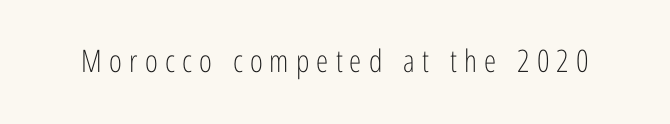
This is not heavy type; no bold has been used. Here the designer chose a conventional face with non-uniform glyph widths. Loose tracking; the words dissolve into strings of separated letters. Every character sits straight up, as roman type does. The glyphs are unaccompanied by any horizontal stroke below them.
